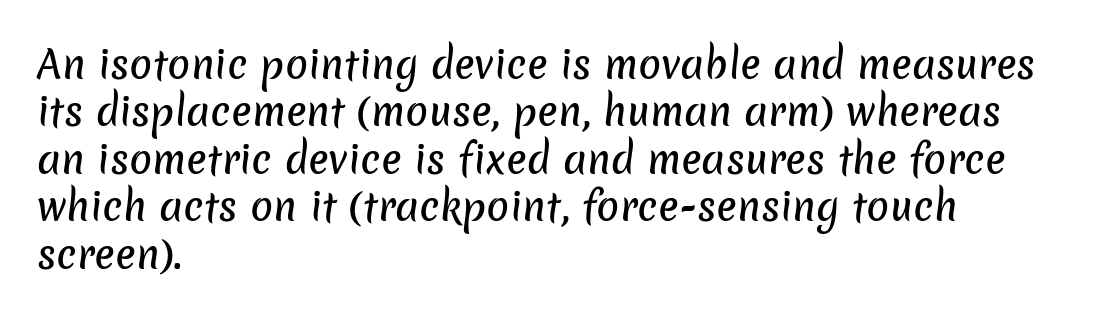
The text block is weighted toward the left margin, trailing off unevenly rightward. Note: no serifs on the glyphs. The vertical gap from one line to the next is medium. The zone under the glyphs is completely vacant. The letters advance in unequal steps, a hallmark of proportional type. Inter-character spacing is left at the font's built-in metrics.
